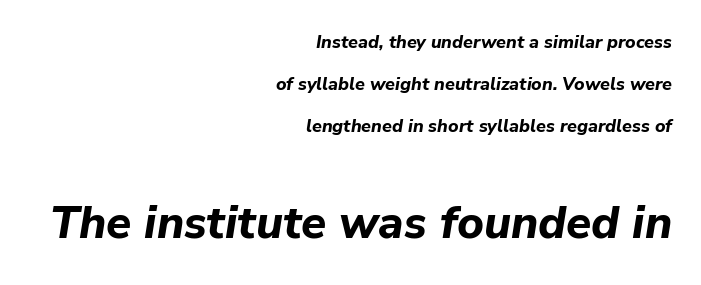
The gaps between neighbouring characters are ordinary and unremarkable. The paragraph has a hard right edge and a soft left edge. The letters are slanted; this is an italic face. Typesetter's note: full bold, strokes at maximum text heaviness. If you measured baseline to baseline, you'd find a long distance.
